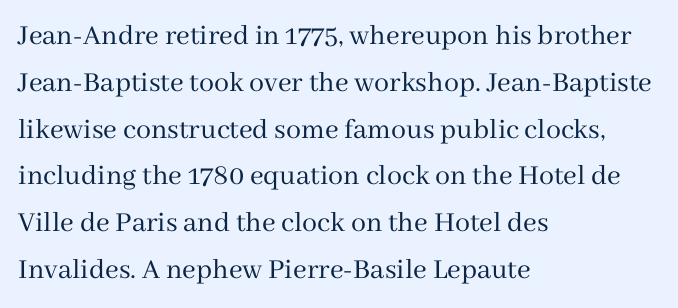
The image shows 30 px regular-weight serif type, upright; set left-aligned, normal line spacing (1.56x), normal letter spacing, not underlined; medium stroke contrast and a medium x-height.
